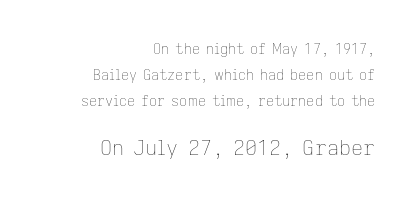
A typesetter would call this zero additional tracking. Size hierarchy here favors the trailing block over the leading one. A typesetter would mark this as roman, not italic. Underline: absent.
